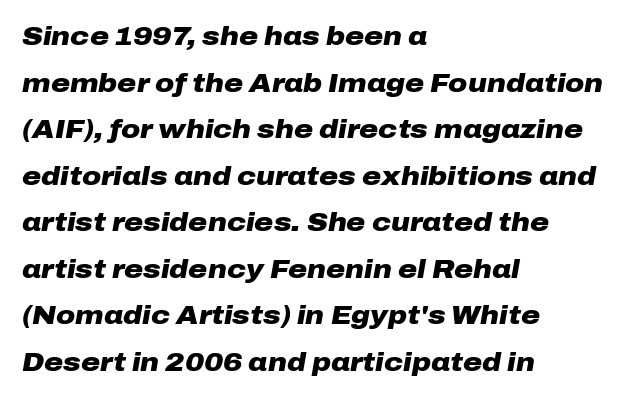
The rendering keeps characters at their native spacing. No word sits above an underline. Typeset ragged right — the left edge is the straight one. The rendering applies a slant to the glyphs. Heft: maximum for text — a bold.
